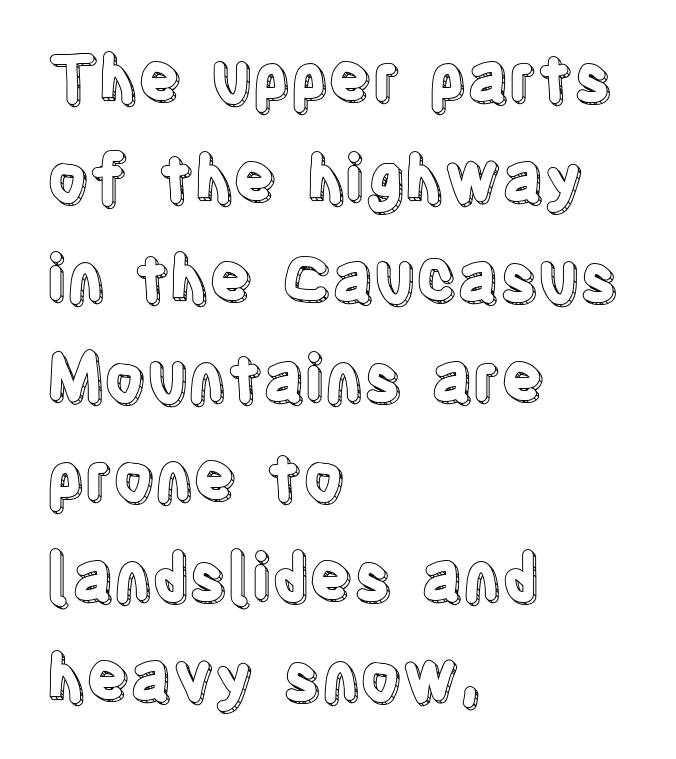
Q: Is the text italic (slanted)? A: No, it is upright.
Q: Is the text underlined? A: No.
Q: How is the paragraph aligned? A: Left-aligned.
Q: Is the spacing between letters normal or unusually wide? A: Normal.
Q: Is the spacing between lines tight, normal or loose? A: Normal.
Q: Width (condensed, normal, or wide)? A: Condensed.
Q: x-height? A: Large.
Q: Monospaced? A: No.
